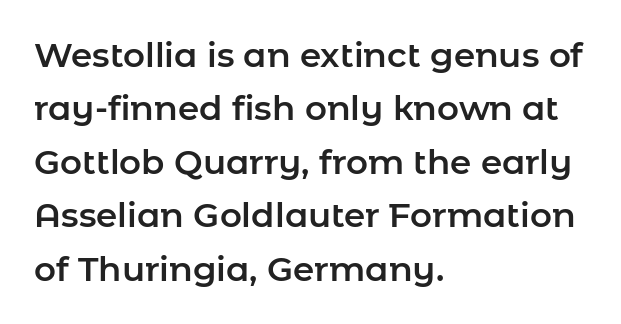
{"serif": "no", "italic": "no", "width": "normal", "stroke_contrast": "low", "x_height": "medium", "monospaced": "no", "underline": "no", "align": "left", "line_spacing": "normal", "line_spacing_ratio": 1.57, "letter_spacing": "normal", "letter_spacing_em": 0.0, "glyph_px": 34}
